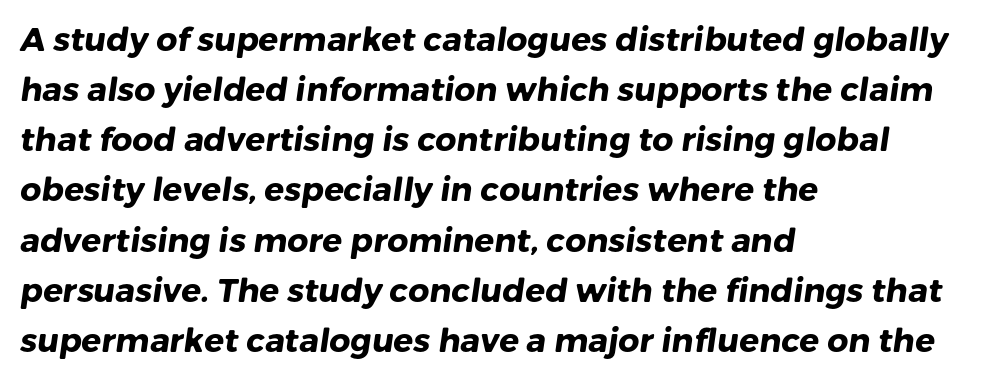
Q: Is the text bold? A: Yes.
Q: Is the typeface a serif or a sans-serif typeface? A: Sans-serif.
Q: Is the text underlined? A: No.
Q: How is the paragraph aligned? A: Left-aligned.
Q: Is the spacing between letters normal or unusually wide? A: Normal.
Q: Is the spacing between lines tight, normal or loose? A: Normal.
Q: Width (condensed, normal, or wide)? A: Normal.
Q: Stroke contrast? A: Low.
Q: x-height? A: Medium.
Q: Monospaced? A: No.
